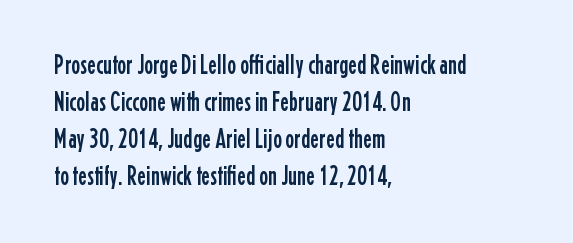
{"italic": "no", "underline": "no", "align": "left", "line_spacing": "normal", "line_spacing_ratio": 1.37, "letter_spacing": "normal", "letter_spacing_em": 0.0, "glyph_px": 27}
